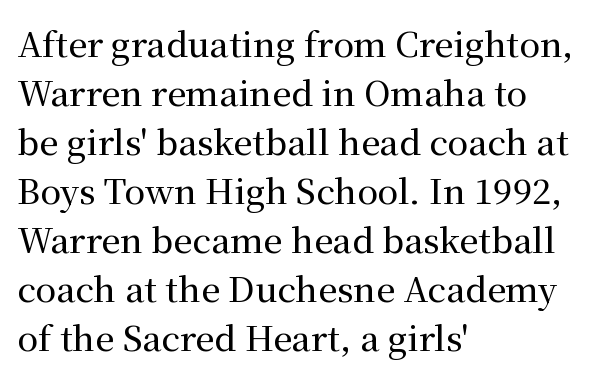
{"serif": "yes", "italic": "no", "width": "normal", "stroke_contrast": "medium", "x_height": "medium", "monospaced": "no", "underline": "no", "align": "left", "line_spacing": "normal", "line_spacing_ratio": 1.44, "letter_spacing": "normal", "letter_spacing_em": 0.0, "glyph_px": 34}
